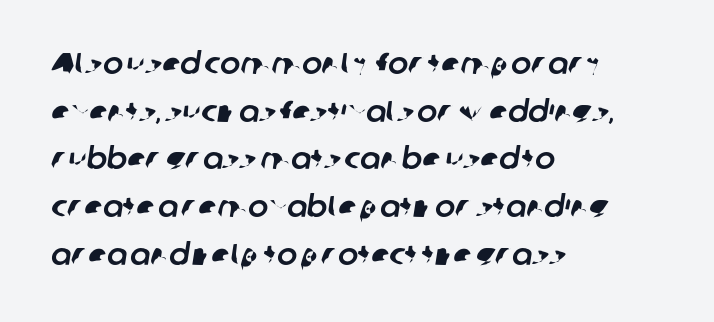
{"serif": "no", "width": "normal", "stroke_contrast": "low", "x_height": "medium", "monospaced": "no", "underline": "no", "align": "left", "line_spacing": "normal", "line_spacing_ratio": 1.59, "letter_spacing": "normal", "letter_spacing_em": 0.0, "glyph_px": 30}
